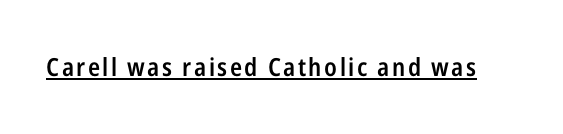
The font's upright variant was chosen for this text. Typographic density is moderately raised because the face is semibold. Notice how a bar underscores the lettering throughout.
